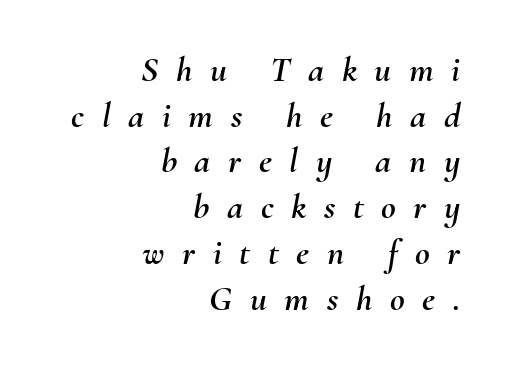
The image shows 36 px text type, italic (leaning right); set right-aligned, normal line spacing (1.27x), unusually wide letter spacing (+0.49 em), not underlined; medium stroke contrast and a small x-height.
